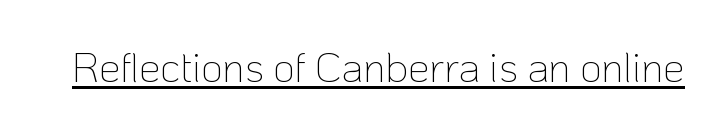
The image shows 42 px thin sans-serif type, upright; set normal letter spacing, underlined; low stroke contrast and a medium x-height.
